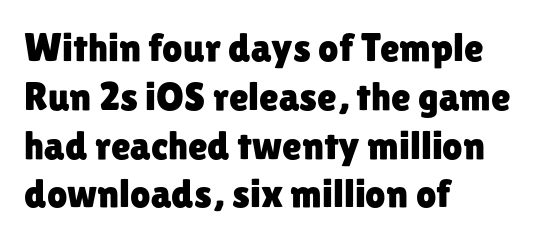
The image shows 40 px sans-serif type, upright; set left-aligned, line spacing 1.22x, normal letter spacing, not underlined; low stroke contrast and a medium x-height.
